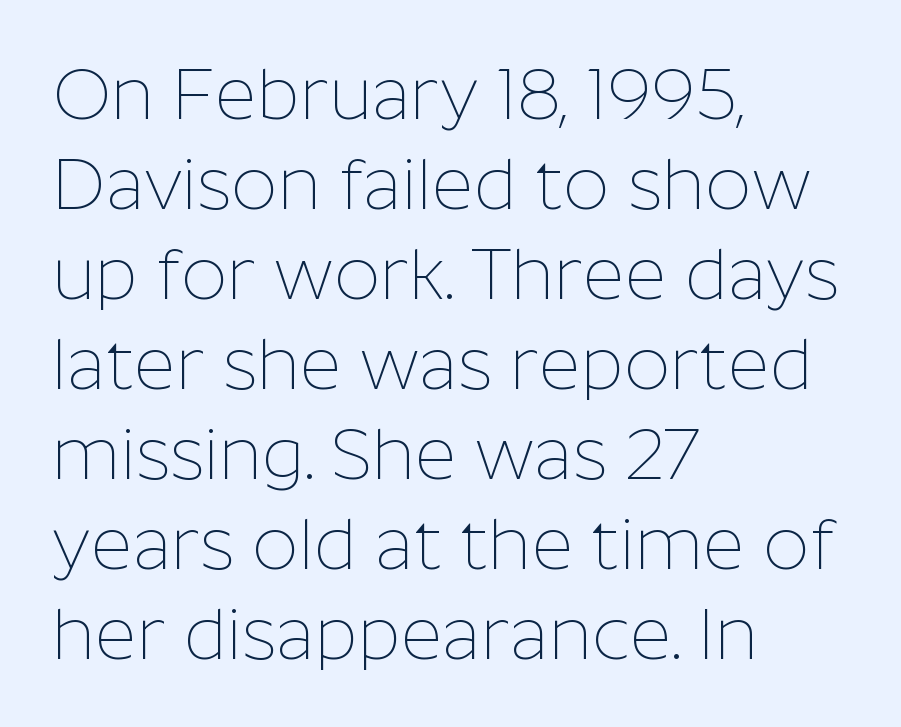
{"serif": "no", "italic": "no", "bold": "no", "weight": "thin", "width": "normal", "stroke_contrast": "low", "x_height": "medium", "monospaced": "no", "underline": "no", "align": "left", "line_spacing": "normal", "line_spacing_ratio": 1.25, "letter_spacing": "normal", "letter_spacing_em": 0.0, "glyph_px": 72}
